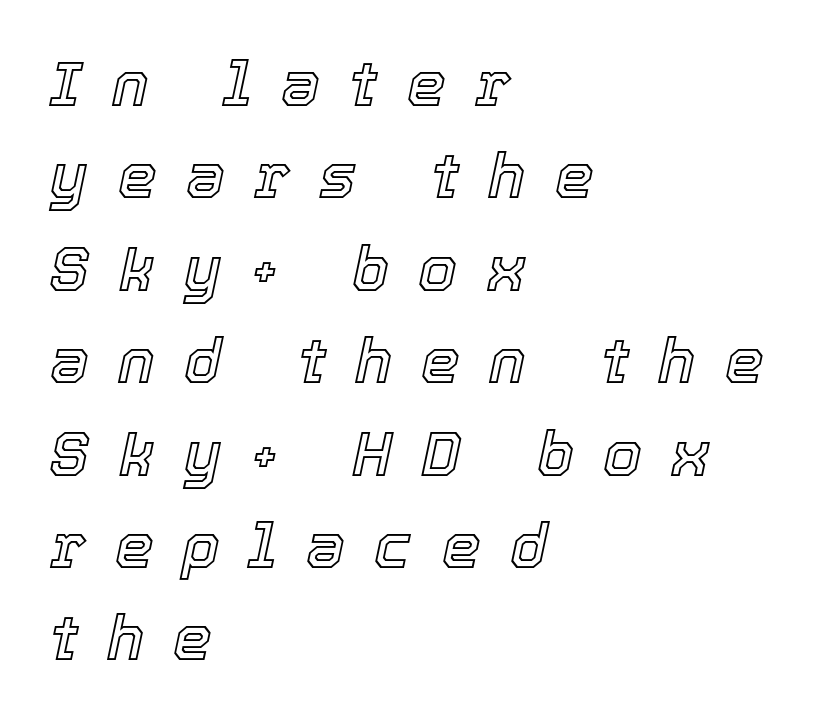
The image shows 62 px text type, italic (leaning right); set left-aligned, normal line spacing (1.49x), unusually wide letter spacing (+0.47 em), not underlined; a medium x-height.
